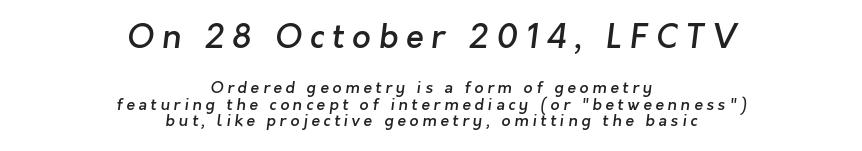
A typesetter would call this proportional, since set widths differ per character. Horizontal bands of white between lines are thin slivers. Here the first block reads like a headline and the second like body copy. The font is running at a semibold setting, under full bold. Inter-character spacing is expanded well beyond the font's built-in metrics.
